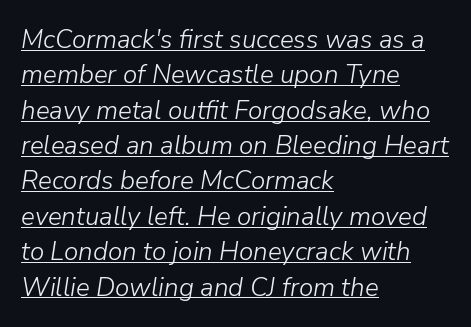
Does the leading feel generous? No, just average. Standard letterfit; no display-style spreading of the glyphs. Like a heading marked for emphasis, these lines bear an underscore. Slanted lettering throughout.
